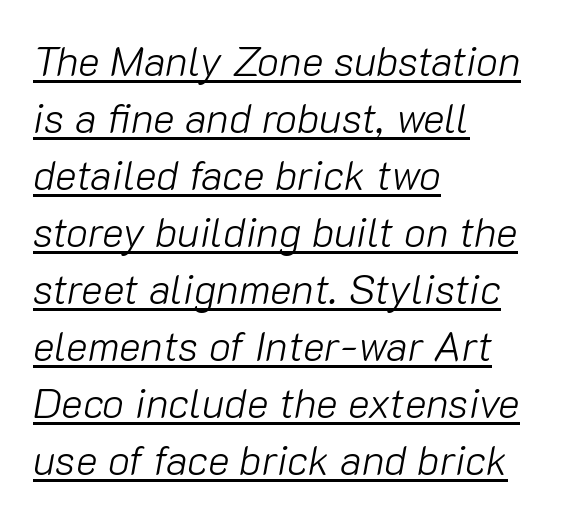
A normal amount of white space separates one row of letters from the next. Varying glyph widths throughout — classic text-font behaviour. The whole block is typeset with a tilt. Nothing unusual about the tracking: characters are spaced as the font intends. Summary of weight: not heavy and not bold. Left-aligned paragraph, ragged on the right.
